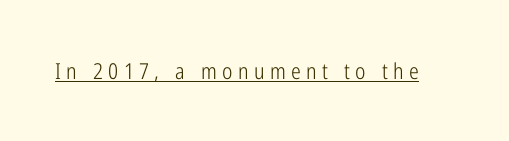
Q: Is the text bold? A: No.
Q: Is the text italic (slanted)? A: No, it is upright.
Q: Is the text underlined? A: Yes.
Q: Is the spacing between letters normal or unusually wide? A: Unusually wide.
